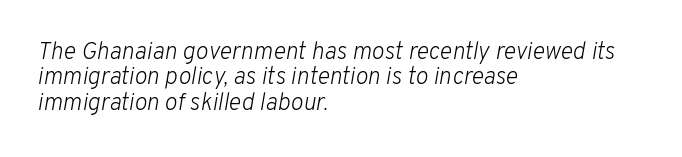
The image shows 24 px text type, italic (leaning right); set left-aligned, tight line spacing (1.06x), normal letter spacing, not underlined.
